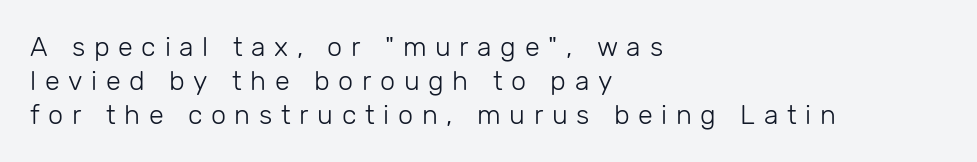
The image shows 27 px text type, upright; set left-aligned, normal line spacing (1.26x), unusually wide letter spacing (+0.32 em), not underlined.
